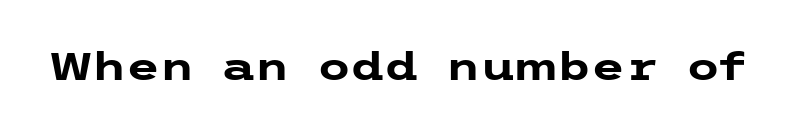
Q: Is the text bold? A: Yes.
Q: Is the text italic (slanted)? A: No, it is upright.
Q: Is the typeface a serif or a sans-serif typeface? A: Sans-serif.
Q: Is the text underlined? A: No.
Q: Is the spacing between letters normal or unusually wide? A: Normal.
Q: Width (condensed, normal, or wide)? A: Wide.
Q: Stroke contrast? A: Low.
Q: x-height? A: Medium.
